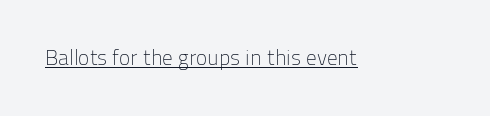
{"italic": "no", "bold": "no", "underline": "yes", "letter_spacing": "normal", "letter_spacing_em": 0.0, "glyph_px": 21}
